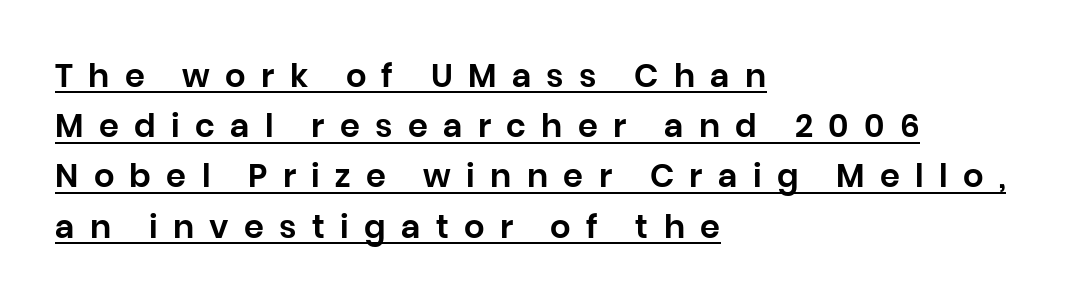
Q: Is the text italic (slanted)? A: No, it is upright.
Q: Is the typeface a serif or a sans-serif typeface? A: Sans-serif.
Q: Is the text underlined? A: Yes.
Q: How is the paragraph aligned? A: Left-aligned.
Q: Is the spacing between letters normal or unusually wide? A: Unusually wide.
Q: Is the spacing between lines tight, normal or loose? A: Normal.
Q: Width (condensed, normal, or wide)? A: Normal.
Q: Stroke contrast? A: Low.
Q: x-height? A: Large.
Q: Monospaced? A: No.
